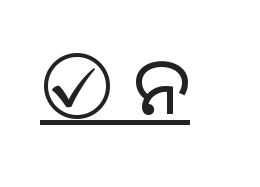
The rendered words wear a rule along their underside. A typesetter would label this face a sans. You can tell it's not italic because the verticals are truly vertical. Students, note that the glyphs here are deliberately spaced far apart.
